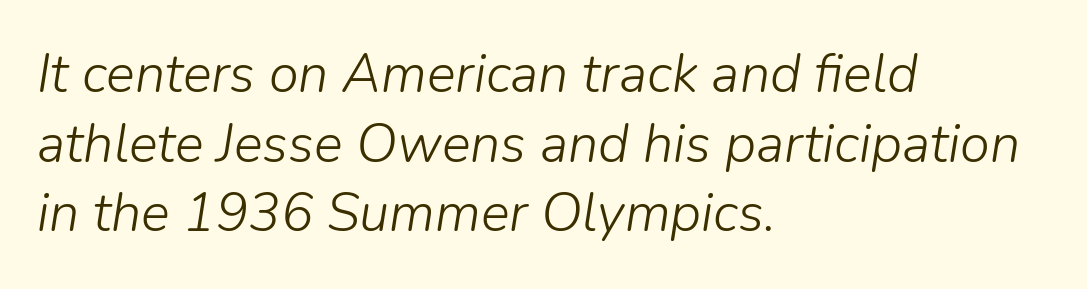
The image shows 54 px light type, italic (leaning right); set left-aligned, normal line spacing (1.29x), normal letter spacing, not underlined; low stroke contrast and a medium x-height.
